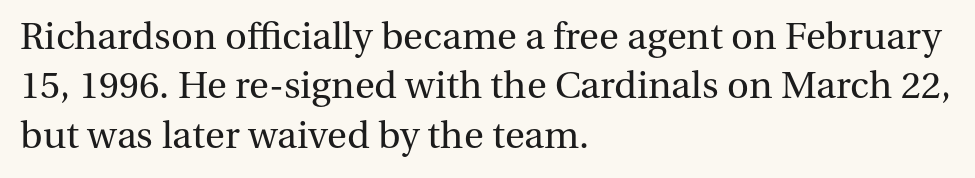
Compared with a typical body face, this is equally light or lighter still. The typeface chosen for these lines features serifs. A typesetter would call this proportional, since set widths differ per character. Default kerning and tracking; the words read as compact shapes. Does the lettering tilt? It doesn't — this is upright.
